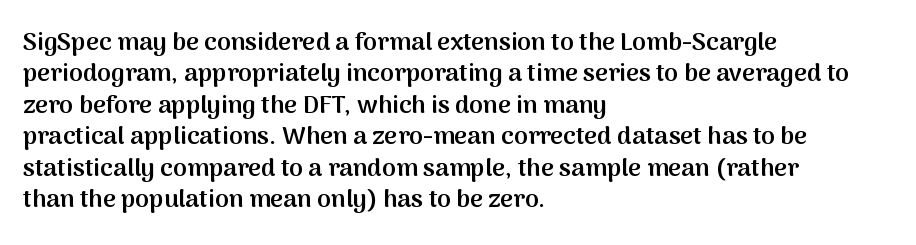
The image shows 25 px text type, upright; set left-aligned, normal line spacing (1.26x), normal letter spacing, not underlined.
